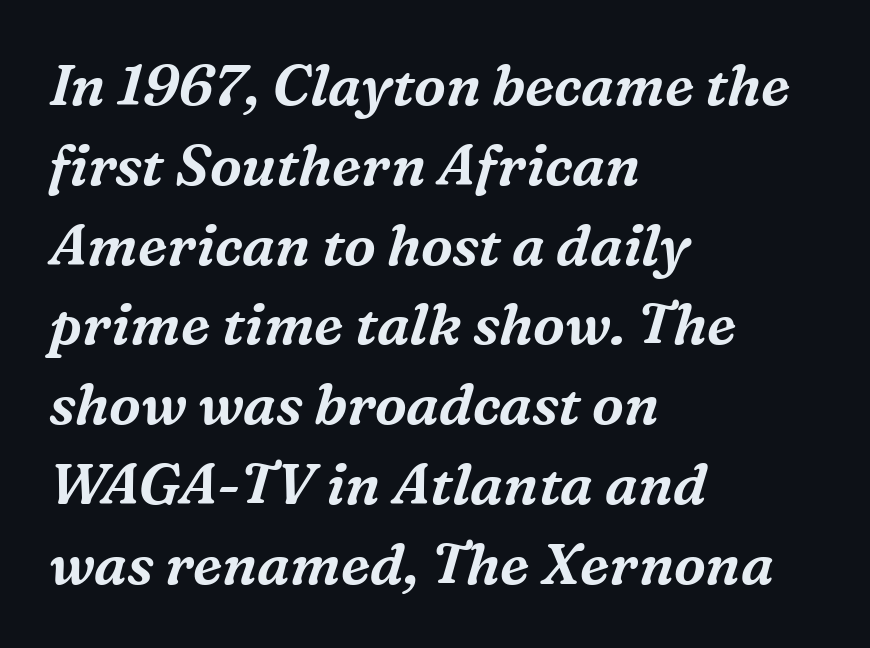
{"serif": "yes", "italic": "yes", "lean": "right", "slant_degrees": 16, "width": "normal", "stroke_contrast": "medium", "x_height": "medium", "monospaced": "no", "underline": "no", "align": "left", "line_spacing": "normal", "line_spacing_ratio": 1.4, "letter_spacing": "normal", "letter_spacing_em": 0.0, "glyph_px": 57}
